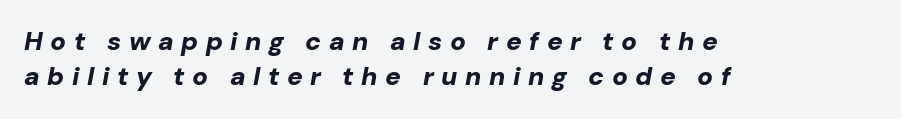
{"italic": "yes", "lean": "right", "slant_degrees": 10, "bold": "yes", "underline": "no", "align": "left", "line_spacing": "normal", "line_spacing_ratio": 1.35, "letter_spacing": "wide", "letter_spacing_em": 0.29, "glyph_px": 26}
